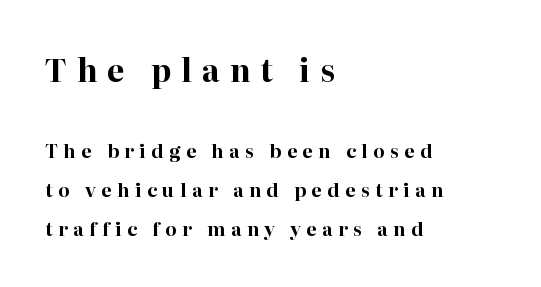
Q: Is the text bold? A: Yes.
Q: Is the text italic (slanted)? A: No, it is upright.
Q: Is the typeface a serif or a sans-serif typeface? A: Serif.
Q: Is the text underlined? A: No.
Q: How is the paragraph aligned? A: Left-aligned.
Q: Is the spacing between letters normal or unusually wide? A: Unusually wide.
Q: Is the spacing between lines tight, normal or loose? A: Loose.
Q: Which block of text is set in a larger size, the first (top) or the second (bottom)? A: The first (top) one.
Q: Width (condensed, normal, or wide)? A: Normal.
Q: Stroke contrast? A: High.
Q: x-height? A: Medium.
Q: Monospaced? A: No.
